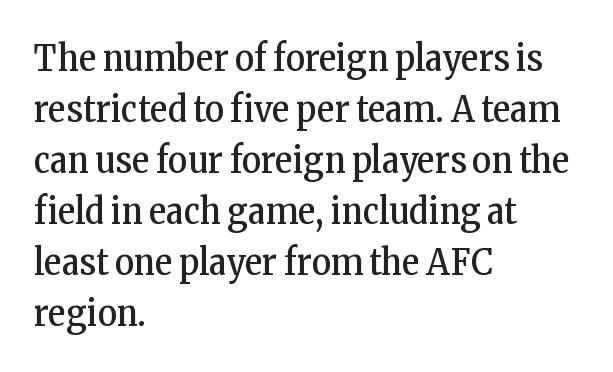
The image shows 37 px regular-weight, condensed serif type, upright; set left-aligned, normal line spacing (1.38x), normal letter spacing, not underlined; low stroke contrast and a medium x-height.
